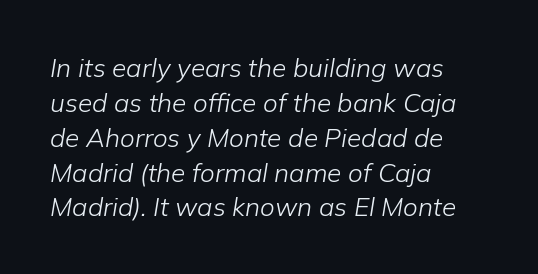
Q: Is the text bold? A: No.
Q: Is the text italic (slanted)? A: Yes, it leans right by about 9 degrees.
Q: Is the text underlined? A: No.
Q: How is the paragraph aligned? A: Left-aligned.
Q: Is the spacing between letters normal or unusually wide? A: Normal.
Q: Is the spacing between lines tight, normal or loose? A: Normal.
